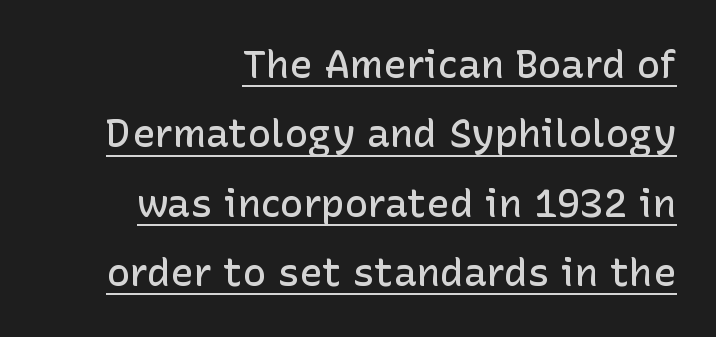
The image shows 39 px semibold sans-serif type, upright; set right-aligned, line spacing 1.78x, normal letter spacing, underlined; low stroke contrast and a medium x-height.
